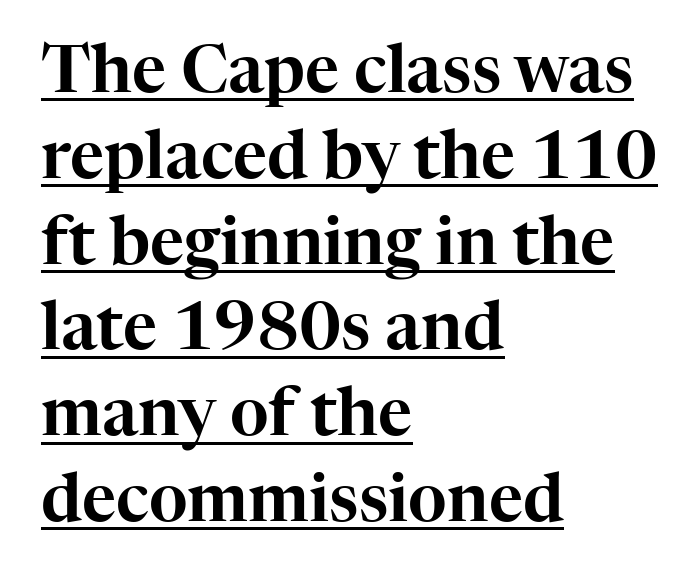
Q: Is the text italic (slanted)? A: No, it is upright.
Q: Is the typeface a serif or a sans-serif typeface? A: Serif.
Q: Is the text underlined? A: Yes.
Q: How is the paragraph aligned? A: Left-aligned.
Q: Is the spacing between letters normal or unusually wide? A: Normal.
Q: Is the spacing between lines tight, normal or loose? A: Normal.
Q: Width (condensed, normal, or wide)? A: Normal.
Q: Stroke contrast? A: High.
Q: x-height? A: Medium.
Q: Monospaced? A: No.
